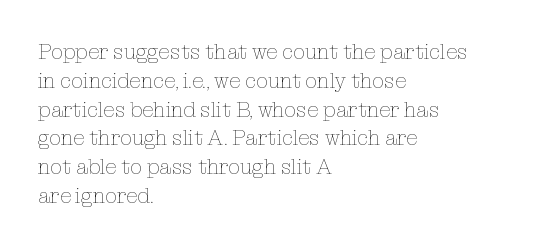
Q: Is the text bold? A: No.
Q: Is the text italic (slanted)? A: No, it is upright.
Q: Is the text underlined? A: No.
Q: How is the paragraph aligned? A: Left-aligned.
Q: Is the spacing between letters normal or unusually wide? A: Normal.
Q: Is the spacing between lines tight, normal or loose? A: Normal.
